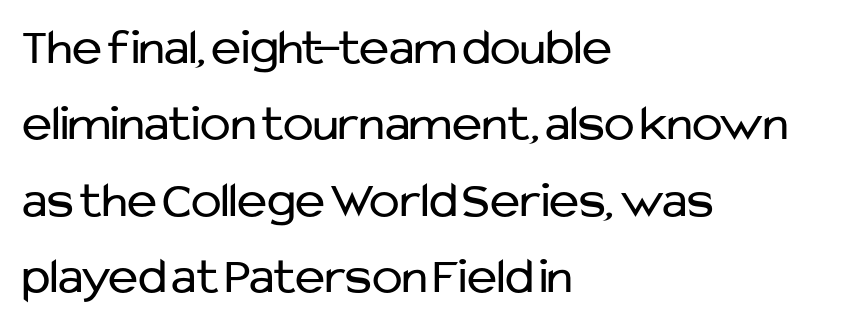
The image shows 51 px regular-weight sans-serif type, upright; set left-aligned, normal line spacing (1.5x), normal letter spacing, not underlined; low stroke contrast and a medium x-height.
